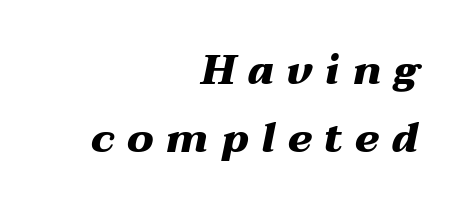
The lines in this sample share a right terminus and differ only in where they begin. The vertical gap from one line to the next is medium. The passage shown is emphatically bold. Students, note that the glyphs here are deliberately spaced far apart.
